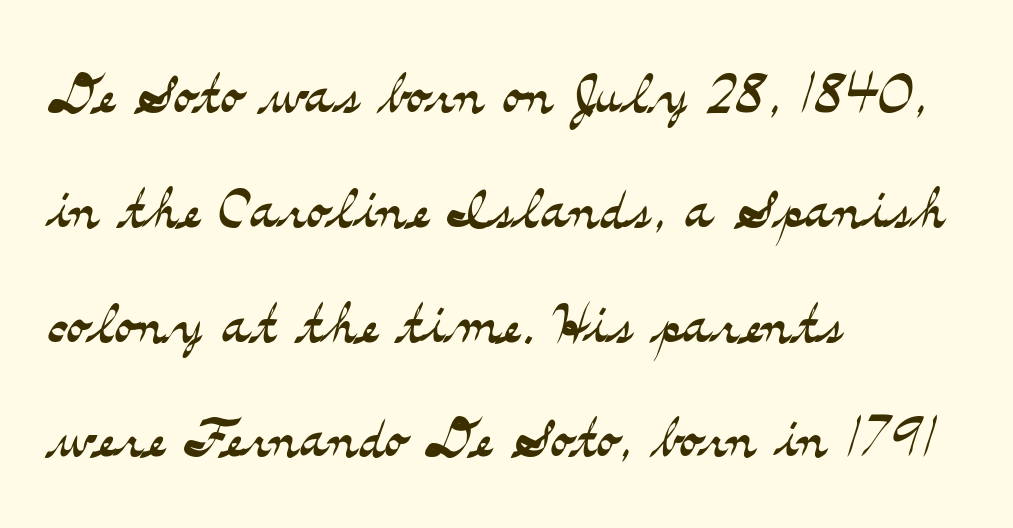
The gap between lines stays unmarked. This rendering leaves character spacing at its baseline value. Leftover space on each line is placed entirely after the last word. These glyphs show unthickened strokes, regular width or finer. What kind of face is this? One with serifs.
